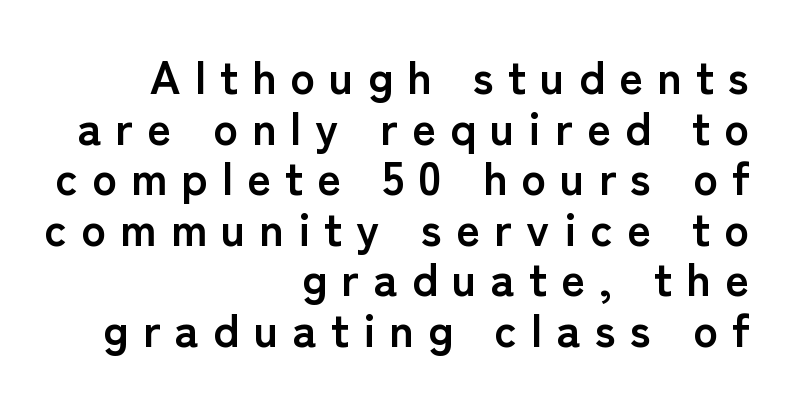
Q: Is the text bold? A: Yes.
Q: Is the text italic (slanted)? A: No, it is upright.
Q: Is the typeface a serif or a sans-serif typeface? A: Sans-serif.
Q: Is the text underlined? A: No.
Q: How is the paragraph aligned? A: Right-aligned.
Q: Is the spacing between letters normal or unusually wide? A: Unusually wide.
Q: Is the spacing between lines tight, normal or loose? A: Tight.
Q: Width (condensed, normal, or wide)? A: Normal.
Q: Stroke contrast? A: Low.
Q: x-height? A: Medium.
Q: Monospaced? A: No.
